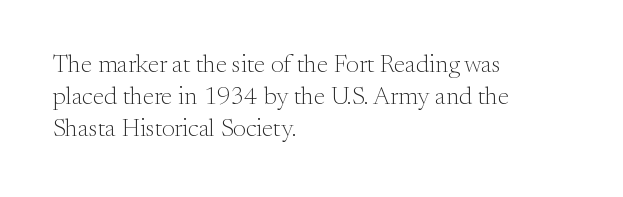
These lines keep a tight, regular rhythm from letter to letter. This sample is left-justified, so line endings fall wherever the words run out. The space between consecutive lines is moderate. Do the letters lean? They stand straight. The passage shown is not underscored anywhere. Stems and bowls with no extra thickness — not bold.
